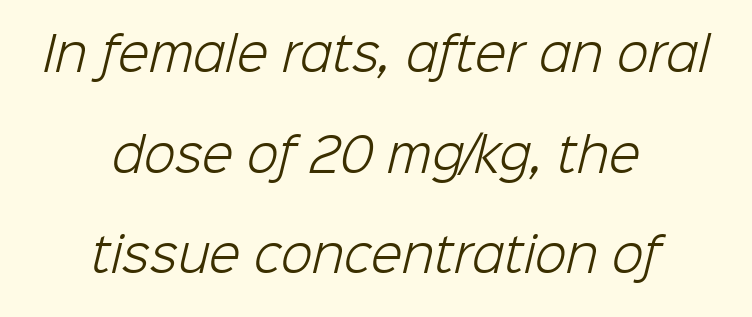
The image shows 46 px light sans-serif type; set centered, loose line spacing (2.19x), normal letter spacing, not underlined; low stroke contrast and a medium x-height.
